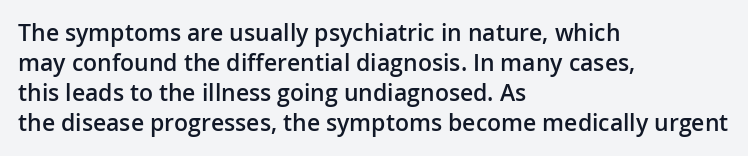
How are the letters spaced? Ordinarily, with no added tracking. Ordinary non-slanted type is in use. Notice the strokes are somewhat thickened but not fully heavy: this is a semibold. Descenders are the only things crossing below the line.
